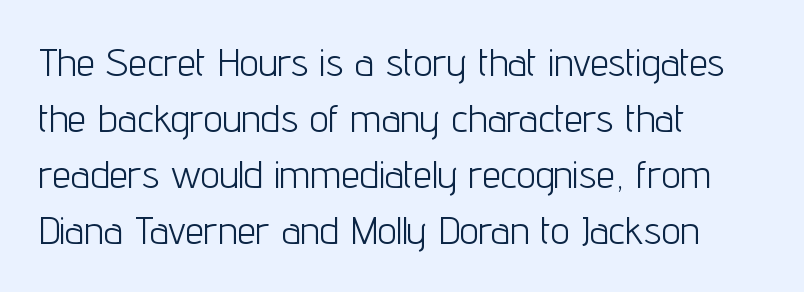
Q: Is the text bold? A: No.
Q: Is the text italic (slanted)? A: No, it is upright.
Q: Is the typeface a serif or a sans-serif typeface? A: Sans-serif.
Q: Is the text underlined? A: No.
Q: How is the paragraph aligned? A: Left-aligned.
Q: Is the spacing between letters normal or unusually wide? A: Normal.
Q: Is the spacing between lines tight, normal or loose? A: Normal.
Q: Width (condensed, normal, or wide)? A: Condensed.
Q: Stroke contrast? A: Low.
Q: x-height? A: Medium.
Q: Monospaced? A: No.
